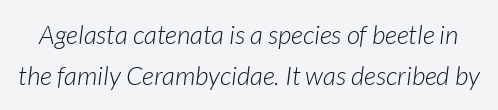
The image shows 26 px text type, italic (leaning right); set normal line spacing (1.58x), normal letter spacing, not underlined.
